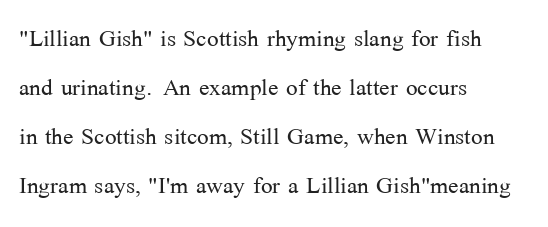
{"serif": "yes", "italic": "no", "bold": "no", "weight": "light", "width": "normal", "stroke_contrast": "medium", "x_height": "medium", "monospaced": "no", "underline": "no", "align": "left", "line_spacing": "normal", "line_spacing_ratio": 1.58, "letter_spacing": "normal", "letter_spacing_em": 0.0, "glyph_px": 31}
